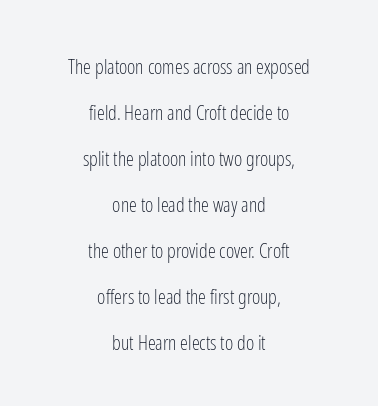
The image shows 20 px text type, upright; set centered, loose line spacing (2.3x), normal letter spacing, not underlined.
